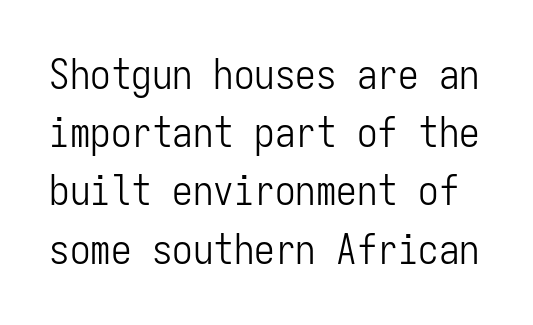
Q: Is the text bold? A: No.
Q: Is the text italic (slanted)? A: No, it is upright.
Q: Is the typeface a serif or a sans-serif typeface? A: Sans-serif.
Q: Is the text underlined? A: No.
Q: Is the spacing between letters normal or unusually wide? A: Normal.
Q: Is the spacing between lines tight, normal or loose? A: Normal.
Q: Width (condensed, normal, or wide)? A: Condensed.
Q: Stroke contrast? A: Low.
Q: x-height? A: Medium.
Q: Monospaced? A: Yes.
